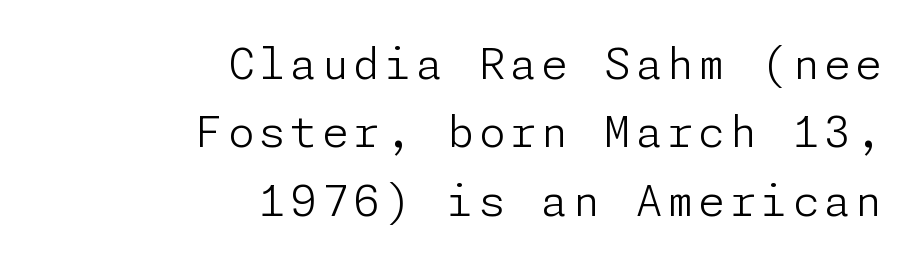
The image shows 43 px light sans-serif type, upright; set right-aligned, normal line spacing (1.59x), not underlined; low stroke contrast and a medium x-height.
